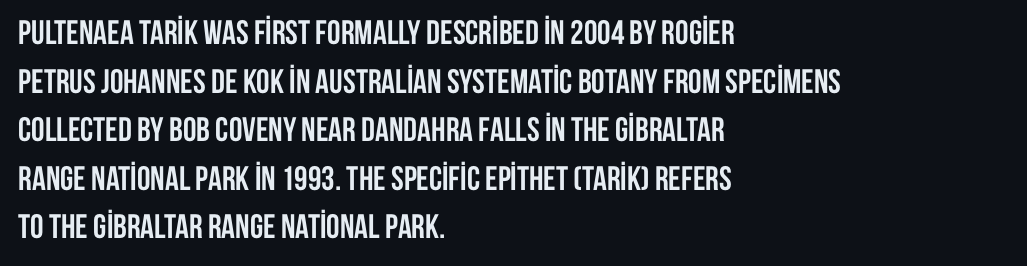
The image shows 34 px semibold, condensed sans-serif type, upright; set left-aligned, normal line spacing (1.43x), normal letter spacing, not underlined; low stroke contrast and a large x-height.
